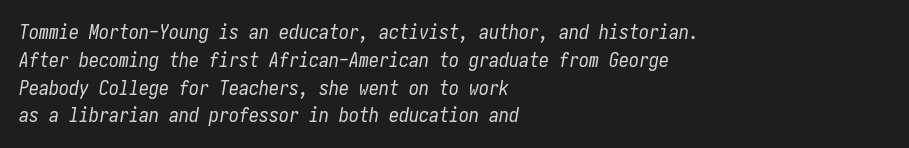
{"italic": "yes", "lean": "right", "slant_degrees": 10, "bold": "no", "underline": "no", "align": "left", "line_spacing": "normal", "line_spacing_ratio": 1.39, "letter_spacing": "normal", "letter_spacing_em": 0.0, "glyph_px": 20}
